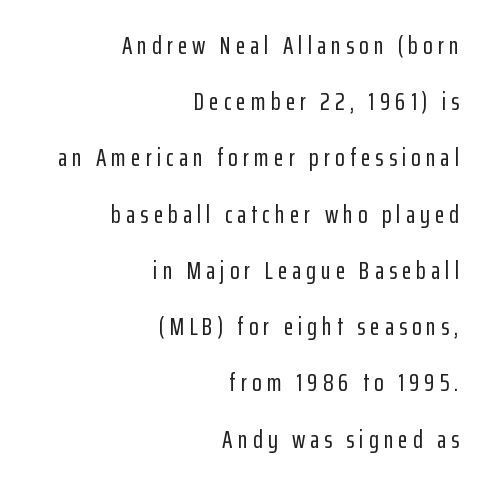
The image shows 25 px text type, upright; set right-aligned, loose line spacing (2.25x), unusually wide letter spacing (+0.2 em), not underlined.
